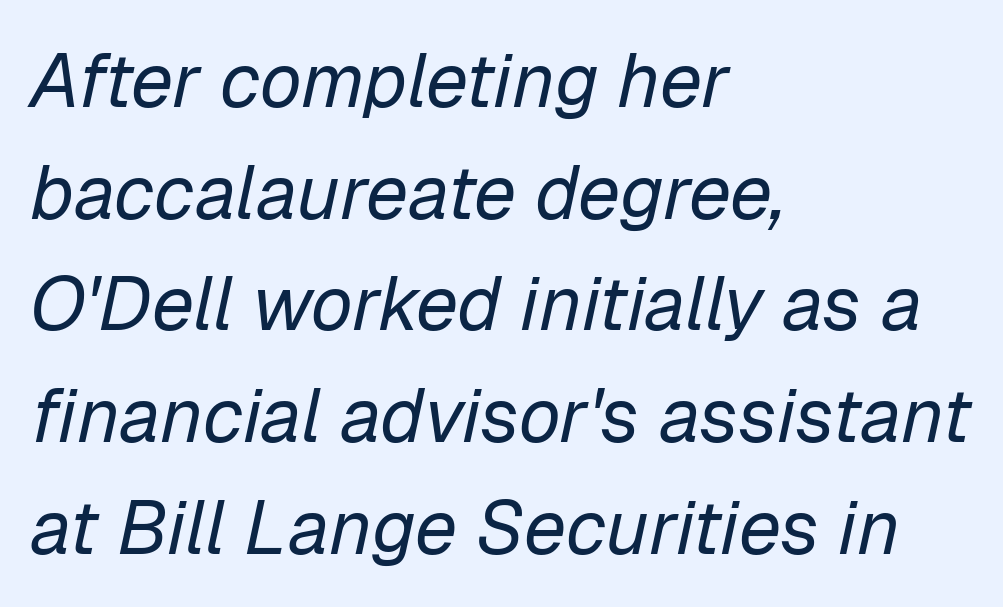
{"italic": "yes", "lean": "right", "slant_degrees": 12, "bold": "no", "weight": "regular", "width": "normal", "stroke_contrast": "low", "x_height": "medium", "monospaced": "no", "underline": "no", "align": "left", "line_spacing": "normal", "line_spacing_ratio": 1.47, "letter_spacing": "normal", "letter_spacing_em": 0.0, "glyph_px": 76}
